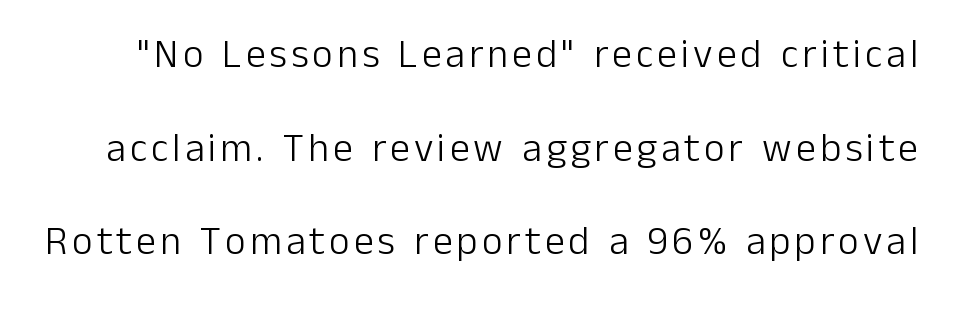
The image shows 40 px light sans-serif type, upright; set loose line spacing (2.34x), not underlined; low stroke contrast and a medium x-height.
